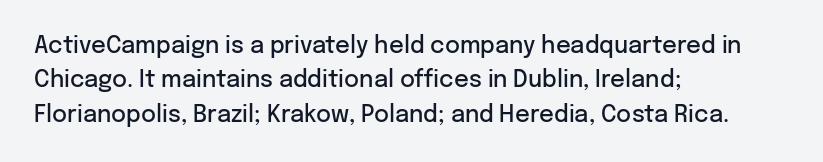
{"italic": "no", "bold": "semi", "underline": "no", "align": "left", "line_spacing": "normal", "line_spacing_ratio": 1.5, "letter_spacing": "normal", "letter_spacing_em": 0.0, "glyph_px": 23}
